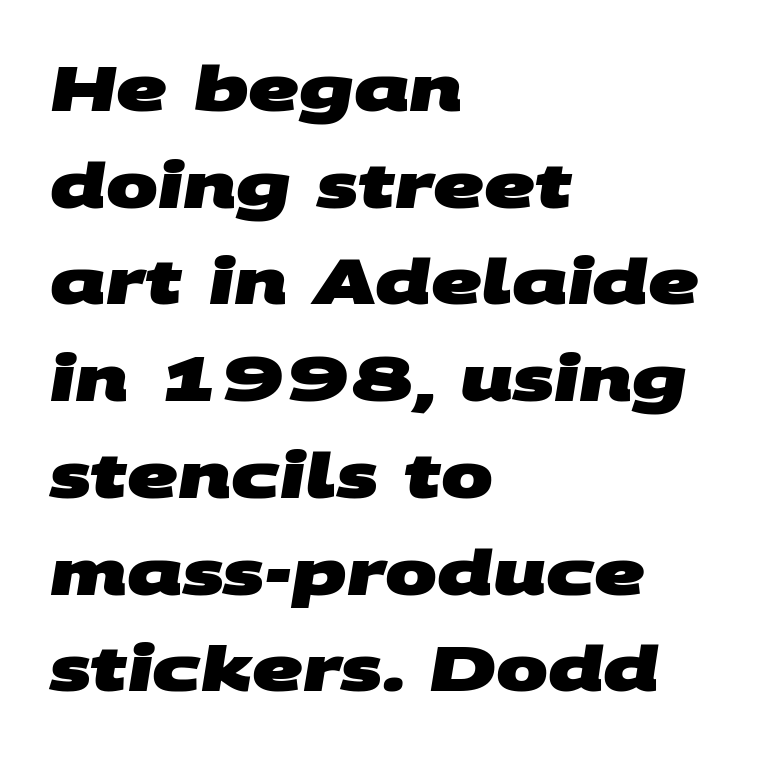
{"serif": "no", "bold": "yes", "weight": "heavy", "width": "wide", "stroke_contrast": "medium", "x_height": "large", "monospaced": "no", "underline": "no", "align": "left", "line_spacing": "normal", "line_spacing_ratio": 1.56, "letter_spacing": "normal", "letter_spacing_em": 0.0, "glyph_px": 62}
